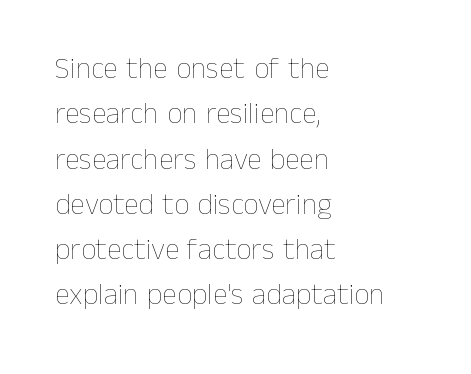
The image shows 30 px thin type, upright; set left-aligned, normal line spacing (1.51x), normal letter spacing, not underlined; low stroke contrast and a medium x-height.
